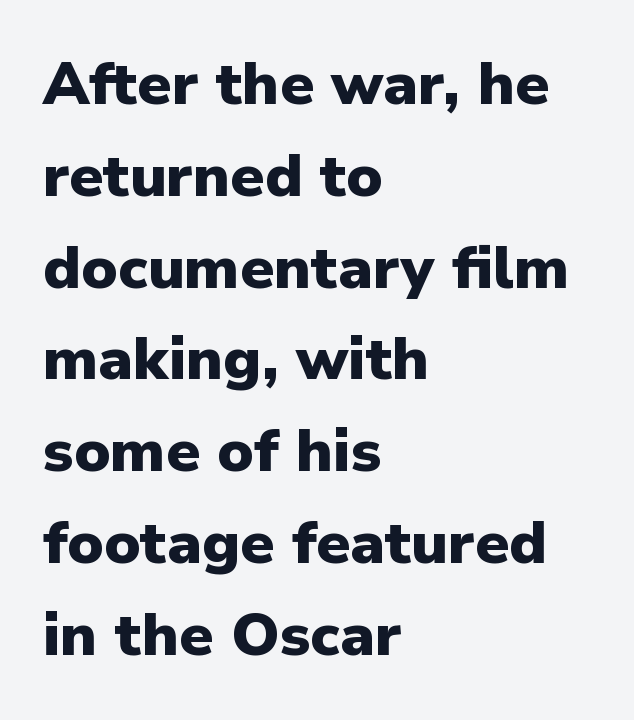
The image shows 60 px heavy sans-serif type, upright; set left-aligned, normal line spacing (1.53x), normal letter spacing, not underlined; low stroke contrast and a medium x-height.
